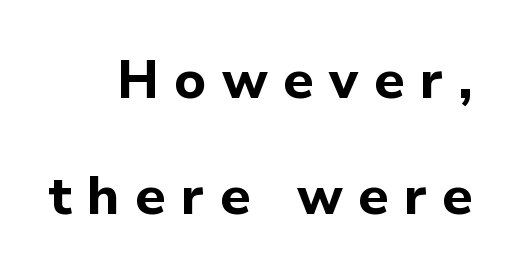
{"serif": "no", "italic": "no", "bold": "yes", "weight": "bold", "width": "normal", "stroke_contrast": "low", "x_height": "medium", "monospaced": "no", "underline": "no", "line_spacing": "loose", "line_spacing_ratio": 2.19, "letter_spacing": "wide", "letter_spacing_em": 0.29, "glyph_px": 53}
